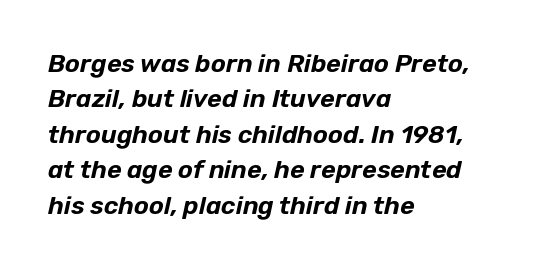
{"italic": "yes", "lean": "right", "slant_degrees": 12, "underline": "no", "align": "left", "line_spacing": "normal", "line_spacing_ratio": 1.42, "letter_spacing": "normal", "letter_spacing_em": 0.0, "glyph_px": 25}
